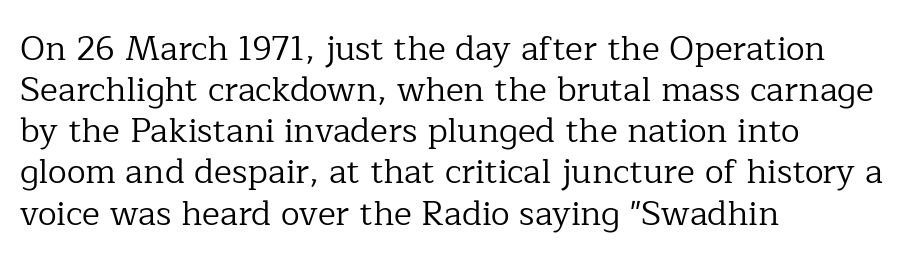
Q: Is the text bold? A: No.
Q: Is the text italic (slanted)? A: No, it is upright.
Q: Is the typeface a serif or a sans-serif typeface? A: Serif.
Q: Is the text underlined? A: No.
Q: How is the paragraph aligned? A: Left-aligned.
Q: Is the spacing between letters normal or unusually wide? A: Normal.
Q: Width (condensed, normal, or wide)? A: Normal.
Q: Stroke contrast? A: Low.
Q: x-height? A: Medium.
Q: Monospaced? A: No.
